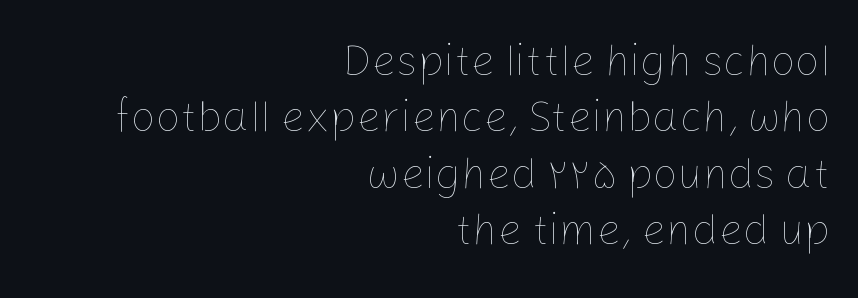
The image shows 43 px thin type, upright; set right-aligned, normal line spacing (1.31x), normal letter spacing, not underlined; low stroke contrast and a medium x-height.
